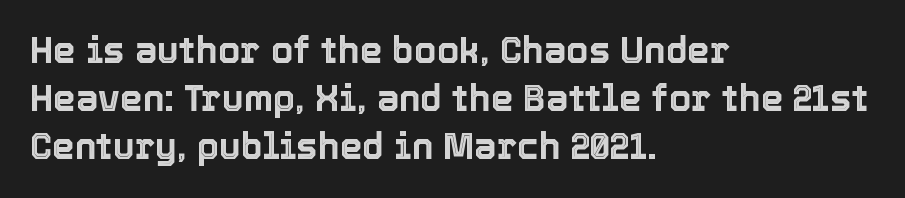
How would I describe the line gaps? Plain and ordinary. The typesetter chose a ragged-right arrangement here. The passage shown is not underscored anywhere. Inter-character spacing is left at the font's built-in metrics. This sample uses an upright cut, with every glyph sitting square on the baseline.
